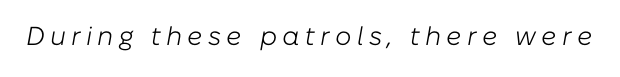
{"italic": "yes", "lean": "right", "slant_degrees": 10, "bold": "no", "underline": "no", "letter_spacing": "wide", "letter_spacing_em": 0.2, "glyph_px": 26}
